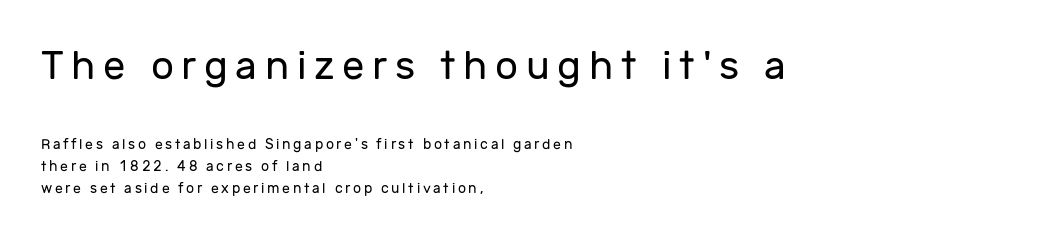
{"serif": "no", "italic": "no", "bold": "no", "weight": "regular", "width": "normal", "stroke_contrast": "low", "x_height": "medium", "monospaced": "no", "underline": "no", "align": "left", "line_spacing": "normal", "line_spacing_ratio": 1.56, "larger_block": "first", "size_ratio": 2.86, "glyph_px": 40}
